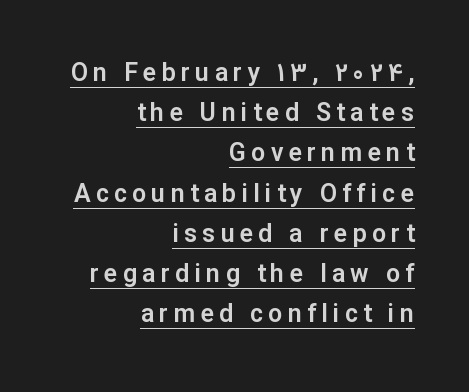
Q: Is the text italic (slanted)? A: No, it is upright.
Q: Is the text underlined? A: Yes.
Q: How is the paragraph aligned? A: Right-aligned.
Q: Is the spacing between letters normal or unusually wide? A: Unusually wide.
Q: Is the spacing between lines tight, normal or loose? A: Normal.
